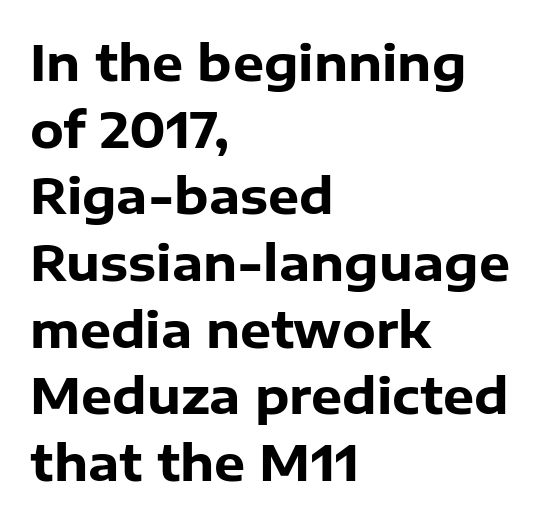
Q: Is the text bold? A: Yes.
Q: Is the text italic (slanted)? A: No, it is upright.
Q: Is the typeface a serif or a sans-serif typeface? A: Sans-serif.
Q: Is the text underlined? A: No.
Q: How is the paragraph aligned? A: Left-aligned.
Q: Is the spacing between letters normal or unusually wide? A: Normal.
Q: Is the spacing between lines tight, normal or loose? A: Normal.
Q: Width (condensed, normal, or wide)? A: Normal.
Q: Stroke contrast? A: Low.
Q: x-height? A: Medium.
Q: Monospaced? A: No.
